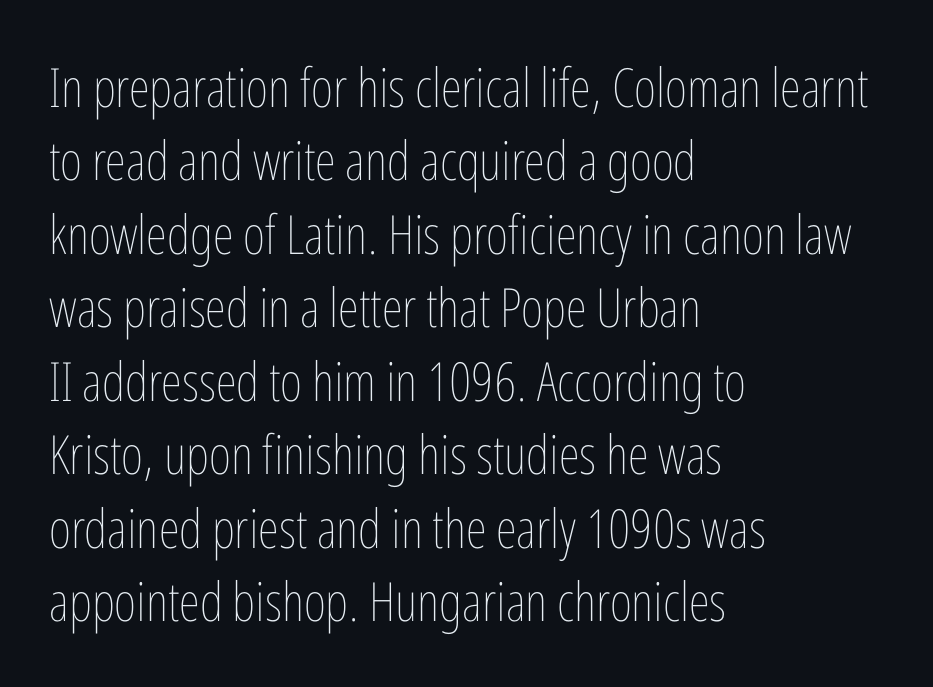
Q: Is the text bold? A: No.
Q: Is the text italic (slanted)? A: No, it is upright.
Q: Is the text underlined? A: No.
Q: How is the paragraph aligned? A: Left-aligned.
Q: Is the spacing between letters normal or unusually wide? A: Normal.
Q: Is the spacing between lines tight, normal or loose? A: Normal.
Q: Width (condensed, normal, or wide)? A: Condensed.
Q: Stroke contrast? A: Low.
Q: x-height? A: Medium.
Q: Monospaced? A: No.
